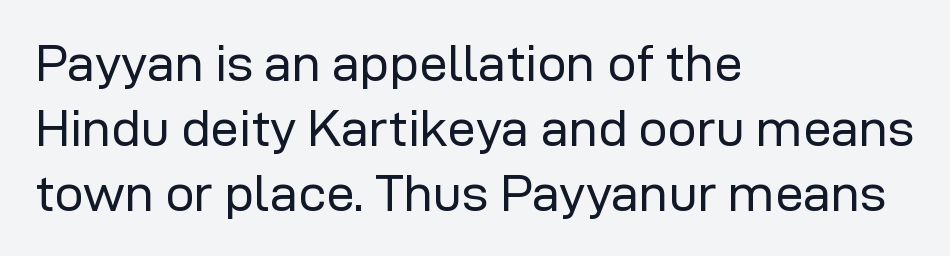
{"serif": "no", "italic": "no", "bold": "no", "weight": "regular", "width": "normal", "stroke_contrast": "low", "x_height": "medium", "monospaced": "no", "underline": "no", "align": "left", "line_spacing": "normal", "line_spacing_ratio": 1.27, "letter_spacing": "normal", "letter_spacing_em": 0.0, "glyph_px": 51}
